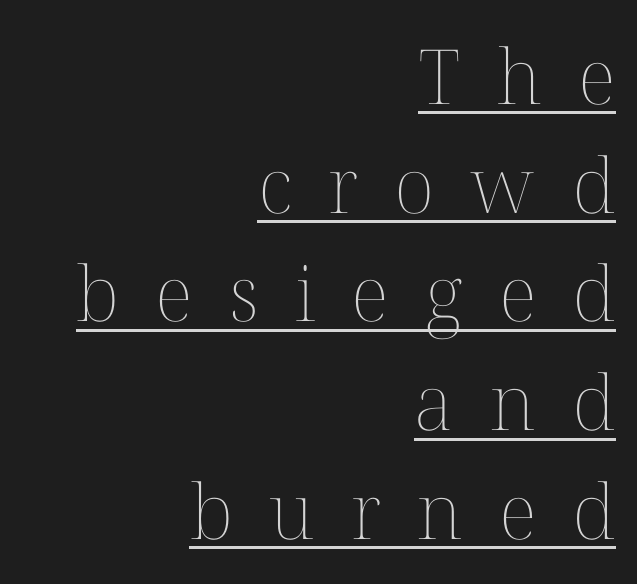
Q: Is the text bold? A: No.
Q: Is the text italic (slanted)? A: No, it is upright.
Q: Is the text underlined? A: Yes.
Q: How is the paragraph aligned? A: Right-aligned.
Q: Is the spacing between letters normal or unusually wide? A: Unusually wide.
Q: Is the spacing between lines tight, normal or loose? A: Normal.
Q: Width (condensed, normal, or wide)? A: Normal.
Q: Stroke contrast? A: Medium.
Q: x-height? A: Medium.
Q: Monospaced? A: No.
